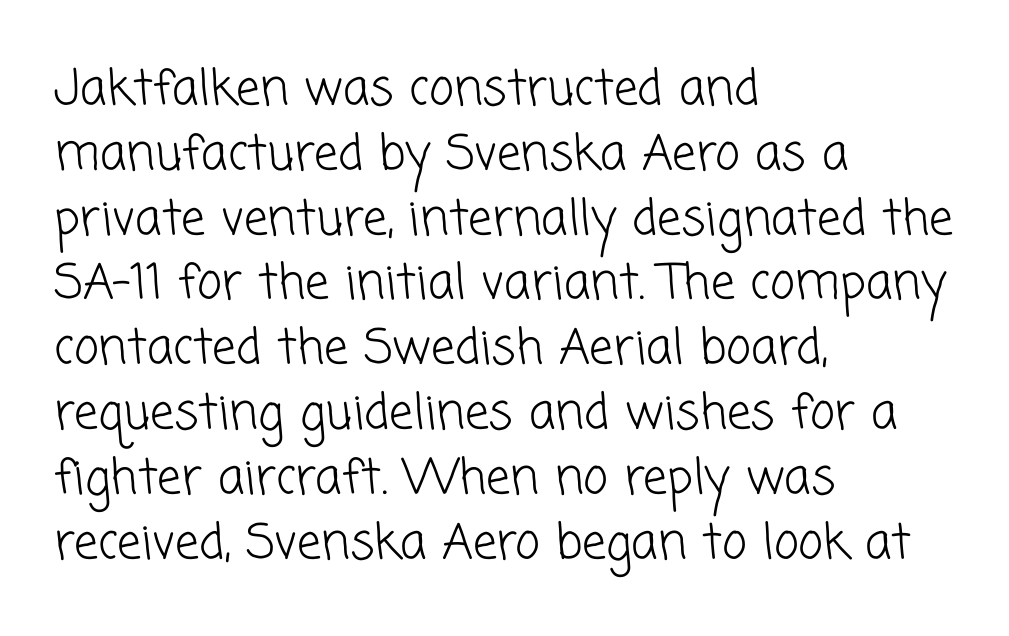
Standard letterfit; no display-style spreading of the glyphs. Interline gaps are of average width in this sample. Reading down the block, your eye returns to a fixed left position each line. Stroke thickness stays within the range of a standard reading face or lighter.
